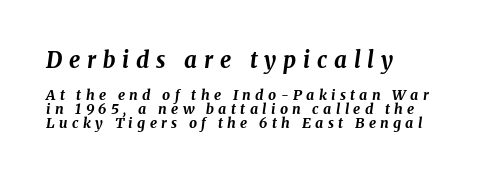
Q: Is the text bold? A: Yes.
Q: Is the text italic (slanted)? A: Yes, it leans right by about 8 degrees.
Q: Is the text underlined? A: No.
Q: How is the paragraph aligned? A: Left-aligned.
Q: Is the spacing between letters normal or unusually wide? A: Unusually wide.
Q: Is the spacing between lines tight, normal or loose? A: Tight.
Q: Which block of text is set in a larger size, the first (top) or the second (bottom)? A: The first (top) one.
